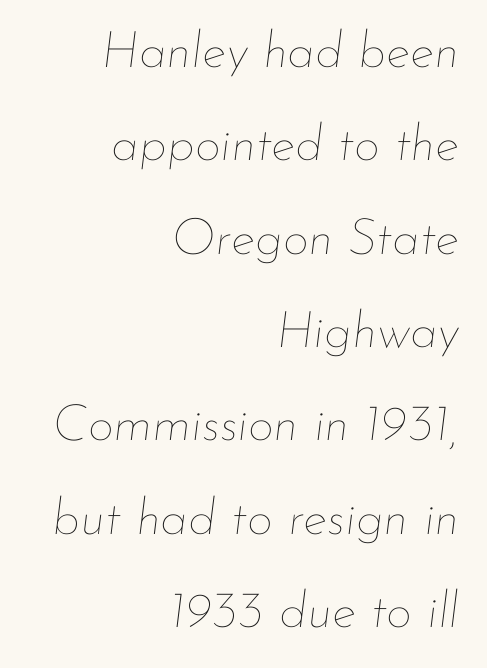
The image shows 51 px thin type, italic (leaning right); set right-aligned, line spacing 1.83x, normal letter spacing, not underlined; low stroke contrast and a small x-height.
